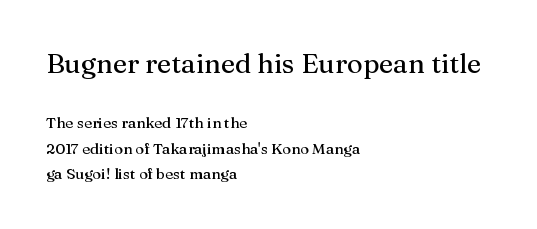
Q: Is the text italic (slanted)? A: No, it is upright.
Q: Is the text underlined? A: No.
Q: How is the paragraph aligned? A: Left-aligned.
Q: Is the spacing between letters normal or unusually wide? A: Normal.
Q: Is the spacing between lines tight, normal or loose? A: Normal.
Q: Which block of text is set in a larger size, the first (top) or the second (bottom)? A: The first (top) one.
